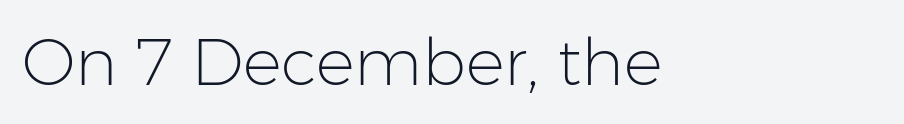
Q: Is the text bold? A: No.
Q: Is the text italic (slanted)? A: No, it is upright.
Q: Is the typeface a serif or a sans-serif typeface? A: Sans-serif.
Q: Is the text underlined? A: No.
Q: How is the paragraph aligned? A: Left-aligned.
Q: Is the spacing between letters normal or unusually wide? A: Normal.
Q: Width (condensed, normal, or wide)? A: Normal.
Q: Stroke contrast? A: Low.
Q: x-height? A: Medium.
Q: Monospaced? A: No.
